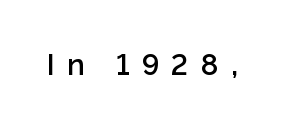
Varying glyph widths throughout — classic text-font behaviour. The zone under the glyphs is completely vacant. This sample uses an upright cut, with every glyph sitting square on the baseline. I'd call this a sans setting — the letters go barefoot. Stroke thickness is moderately raised; the sample reads as semibold. The rendering inserts visible extra space after every character.
